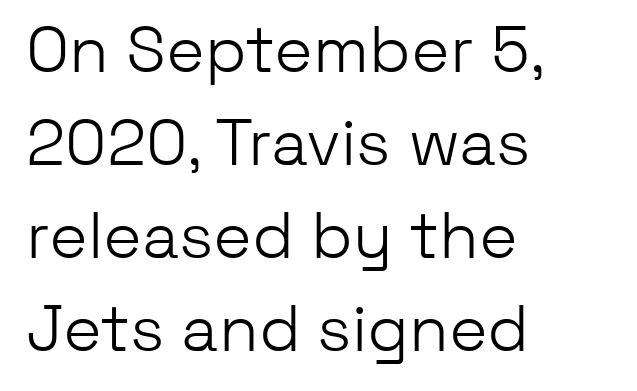
The lettering stays uniformly vertical, giving the passage a roman look. To sum up the face: it is a sans, with no serifs. The letters sit at their default tracking, neither squeezed nor spread. On a weight scale, this lands at 450 or below.
